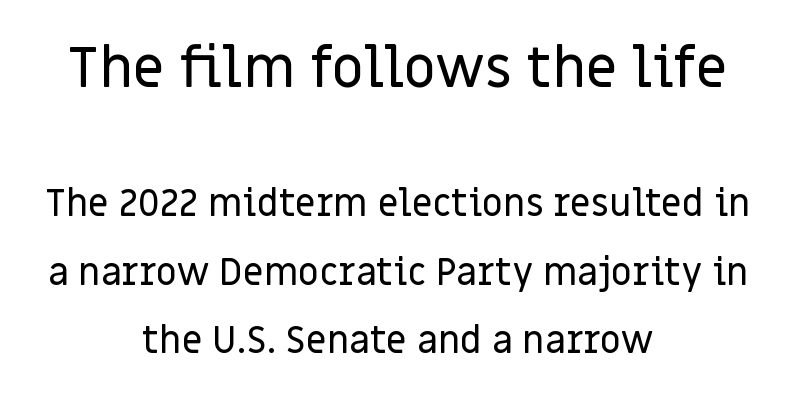
The image shows 56 px sans-serif type, upright; set centered, line spacing 1.85x, normal letter spacing, not underlined; the first (top) block is 1.51x larger; low stroke contrast and a large x-height.
